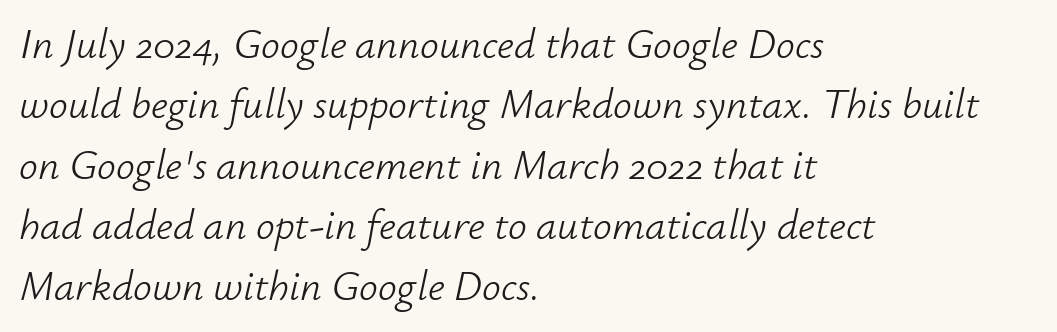
{"italic": "yes", "lean": "right", "slant_degrees": 12, "bold": "no", "weight": "light", "width": "normal", "stroke_contrast": "low", "x_height": "small", "monospaced": "no", "underline": "no", "align": "left", "line_spacing": "normal", "line_spacing_ratio": 1.44, "letter_spacing": "normal", "letter_spacing_em": 0.0, "glyph_px": 42}
